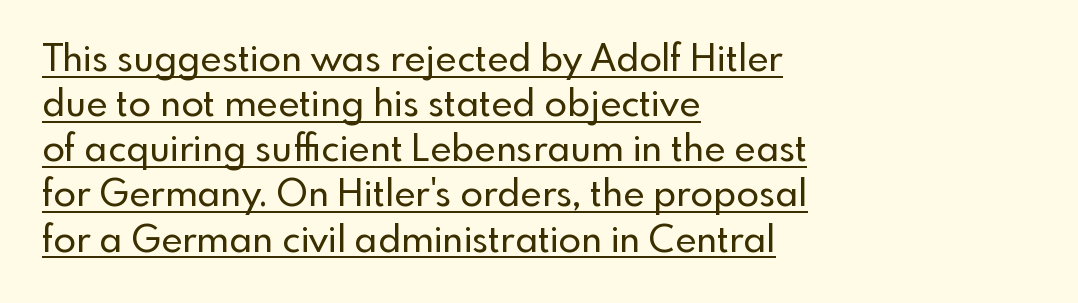
The string is rendered with underlining switched on. This sample uses plain, unmodified letter spacing. Stroke terminals: plain, sans-serif. The ragged edge is on the right, which tells us the setting is flush left. Every character sits straight up, as roman type does. Varying glyph widths throughout — classic text-font behaviour.
